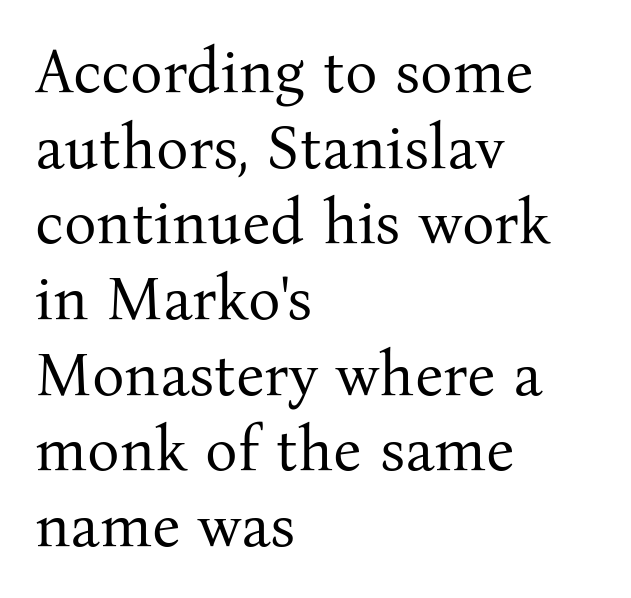
The image shows 61 px regular-weight serif type, upright; set left-aligned, line spacing 1.24x, normal letter spacing, not underlined; medium stroke contrast and a medium x-height.
